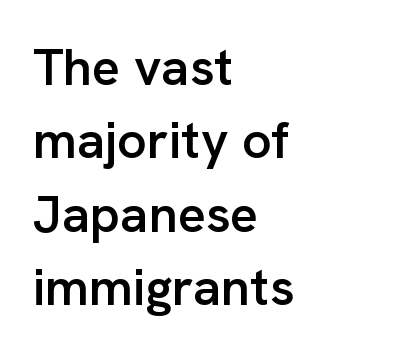
What's the leading like? Ordinary, nothing unusual. Glance below the letters and you will spot only blank space. The line texture is even and compact thanks to regular tracking. Each letter keeps its own natural width here, so spacing adapts to shape.
